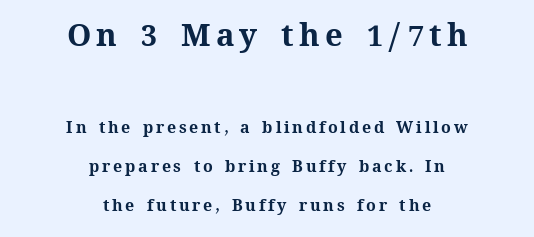
{"italic": "no", "bold": "yes", "weight": "bold", "width": "normal", "stroke_contrast": "medium", "x_height": "medium", "monospaced": "no", "underline": "no", "align": "center", "line_spacing": "loose", "line_spacing_ratio": 2.45, "larger_block": "first", "size_ratio": 1.94, "glyph_px": 31}
